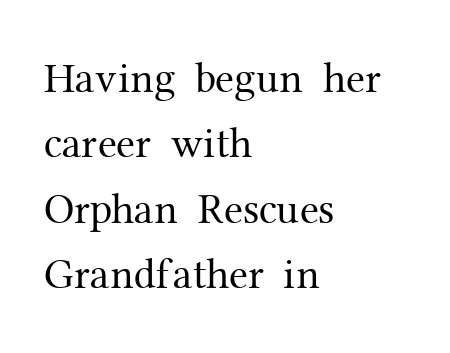
The image shows 43 px regular-weight serif type, upright; set left-aligned, normal line spacing (1.52x), normal letter spacing, not underlined; medium stroke contrast and a medium x-height.
